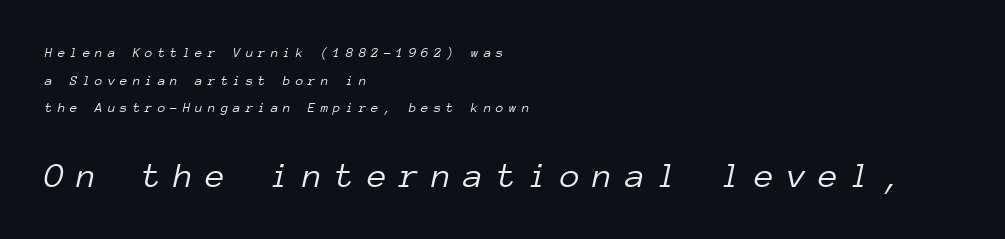
The image shows 36 px light type, italic (leaning right), monospaced; set left-aligned, loose line spacing (1.97x), unusually wide letter spacing (+0.35 em), not underlined; the second (bottom) block is 2.57x larger; low stroke contrast and a medium x-height.
